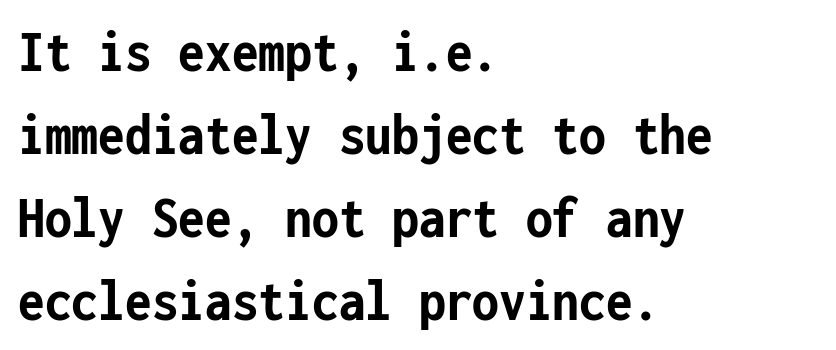
{"serif": "no", "italic": "no", "bold": "yes", "weight": "semibold", "width": "condensed", "stroke_contrast": "low", "x_height": "medium", "monospaced": "yes", "underline": "no", "align": "left", "line_spacing": "normal", "line_spacing_ratio": 1.36, "letter_spacing": "normal", "letter_spacing_em": 0.0, "glyph_px": 61}
